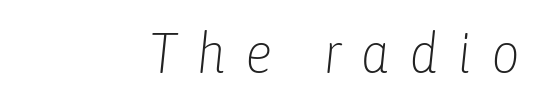
Q: Is the text bold? A: No.
Q: Is the text italic (slanted)? A: Yes, it leans right by about 6 degrees.
Q: Is the text underlined? A: No.
Q: How is the paragraph aligned? A: Right-aligned.
Q: Is the spacing between letters normal or unusually wide? A: Unusually wide.
Q: Width (condensed, normal, or wide)? A: Condensed.
Q: Stroke contrast? A: Low.
Q: x-height? A: Medium.
Q: Monospaced? A: No.
